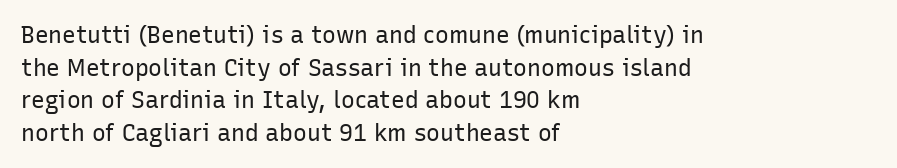
Q: Is the text bold? A: No.
Q: Is the text italic (slanted)? A: No, it is upright.
Q: Is the text underlined? A: No.
Q: How is the paragraph aligned? A: Left-aligned.
Q: Is the spacing between letters normal or unusually wide? A: Normal.
Q: Is the spacing between lines tight, normal or loose? A: Normal.
